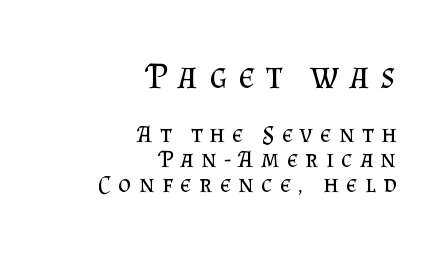
Q: Is the text bold? A: No.
Q: Is the text italic (slanted)? A: No, it is upright.
Q: Is the typeface a serif or a sans-serif typeface? A: Serif.
Q: Is the text underlined? A: No.
Q: How is the paragraph aligned? A: Right-aligned.
Q: Is the spacing between letters normal or unusually wide? A: Unusually wide.
Q: Is the spacing between lines tight, normal or loose? A: Tight.
Q: Which block of text is set in a larger size, the first (top) or the second (bottom)? A: The first (top) one.
Q: Width (condensed, normal, or wide)? A: Normal.
Q: Stroke contrast? A: Medium.
Q: x-height? A: Small.
Q: Monospaced? A: No.
